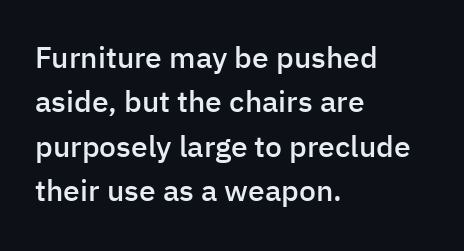
Q: Is the text bold? A: Semi-bold.
Q: Is the text italic (slanted)? A: No, it is upright.
Q: Is the typeface a serif or a sans-serif typeface? A: Sans-serif.
Q: Is the text underlined? A: No.
Q: How is the paragraph aligned? A: Left-aligned.
Q: Is the spacing between letters normal or unusually wide? A: Normal.
Q: Is the spacing between lines tight, normal or loose? A: Normal.
Q: Width (condensed, normal, or wide)? A: Normal.
Q: Stroke contrast? A: Low.
Q: x-height? A: Medium.
Q: Monospaced? A: No.
